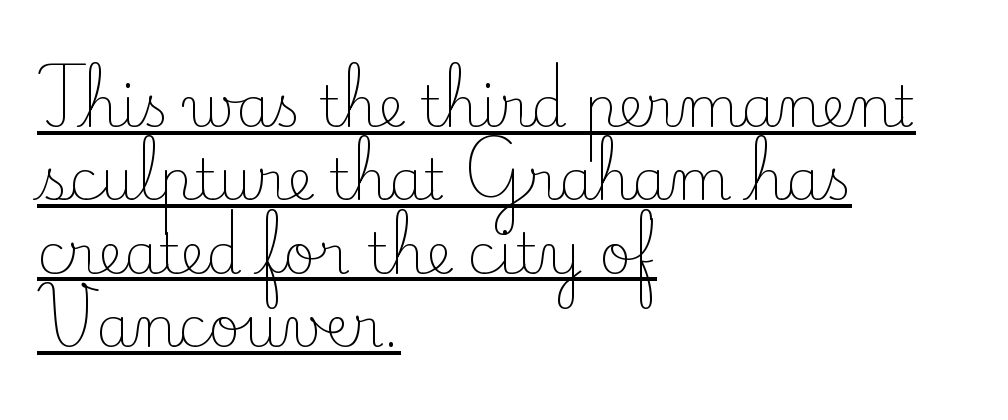
Q: Is the text bold? A: No.
Q: Is the text italic (slanted)? A: No, it is upright.
Q: Is the typeface a serif or a sans-serif typeface? A: Serif.
Q: Is the text underlined? A: Yes.
Q: How is the paragraph aligned? A: Left-aligned.
Q: Is the spacing between letters normal or unusually wide? A: Normal.
Q: Is the spacing between lines tight, normal or loose? A: Normal.
Q: Width (condensed, normal, or wide)? A: Normal.
Q: Stroke contrast? A: Low.
Q: x-height? A: Small.
Q: Monospaced? A: No.
